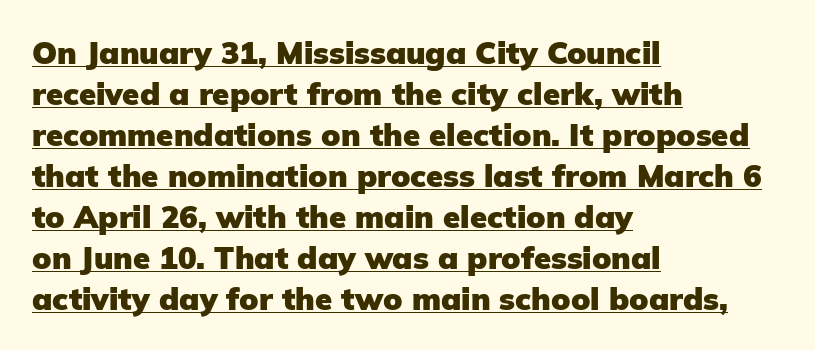
Is this a fixed-width face? No — the glyphs have proportional, varying widths. Quick note: underline on. Whoever set this chose a conventional vertical rhythm. Ordinary non-slanted type is in use. What stands out about the letter spacing? Nothing — it is the standard amount. The typesetting leans heavy: a genuine bold.
